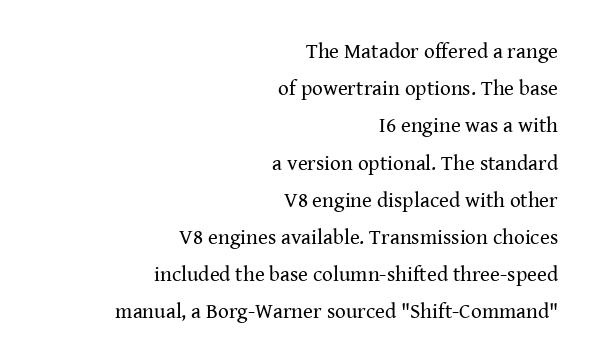
The image shows 21 px text type, upright; set right-aligned, line spacing 1.77x, normal letter spacing, not underlined.
